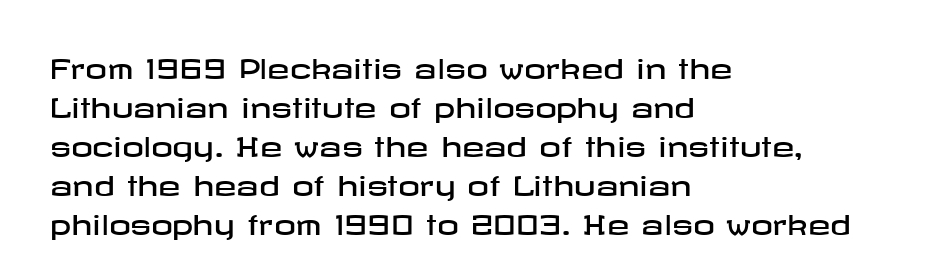
Q: Is the text italic (slanted)? A: No, it is upright.
Q: Is the text underlined? A: No.
Q: How is the paragraph aligned? A: Left-aligned.
Q: Is the spacing between letters normal or unusually wide? A: Normal.
Q: Is the spacing between lines tight, normal or loose? A: Normal.
